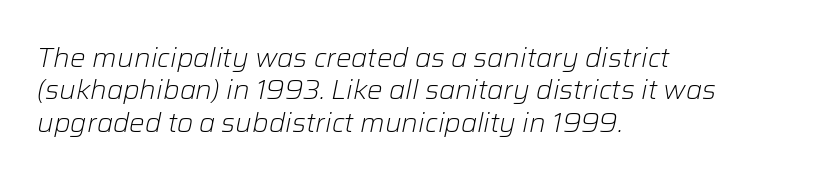
Tracking here is standard; glyphs follow each other at the usual distance. The passage shown is not bold in any degree. Interline gaps are of average width in this sample. It's the slanting kind of type. The lines in this sample share a left origin and differ only in where they stop. The foot of each line stays bare and open.
